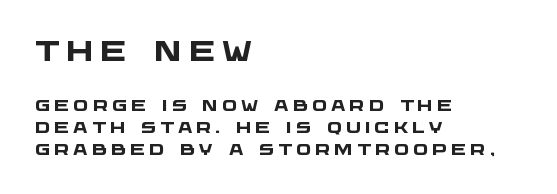
The image shows 28 px heavy, wide sans-serif type; set left-aligned, normal line spacing (1.37x), unusually wide letter spacing (+0.25 em), not underlined; the first (top) block is 1.75x larger; low stroke contrast and a large x-height.
